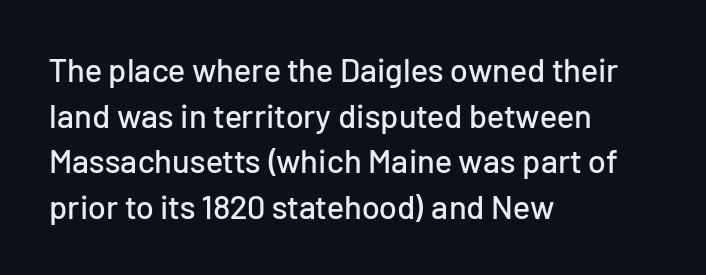
Q: Is the text italic (slanted)? A: No, it is upright.
Q: Is the typeface a serif or a sans-serif typeface? A: Sans-serif.
Q: Is the text underlined? A: No.
Q: How is the paragraph aligned? A: Left-aligned.
Q: Is the spacing between letters normal or unusually wide? A: Normal.
Q: Is the spacing between lines tight, normal or loose? A: Normal.
Q: Width (condensed, normal, or wide)? A: Normal.
Q: Stroke contrast? A: Low.
Q: x-height? A: Medium.
Q: Monospaced? A: No.
